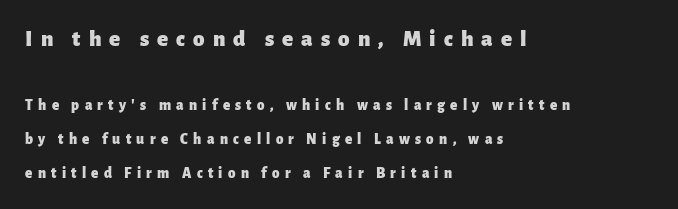
The type sits square on the baseline with zero lean. Each new line begins a long way beneath the previous one. Which of the two is more prominent by size? The first, at the top. Descenders are the only things crossing below the line.
